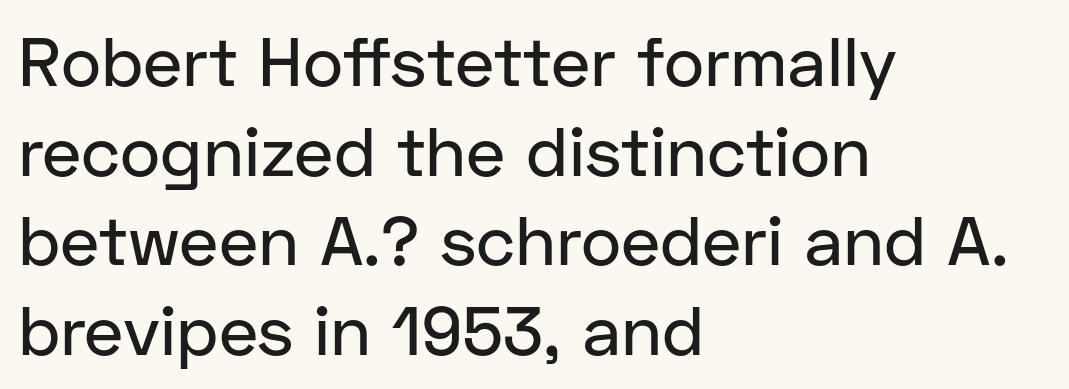
This is the regular roman posture of the typeface. In terms of letterspacing, this is plain default setting. What kind of face is this? One without serifs — a sans. Clear beneath every line of the passage. How would I describe the line gaps? Plain and ordinary. Where is the straight margin? On the left.
